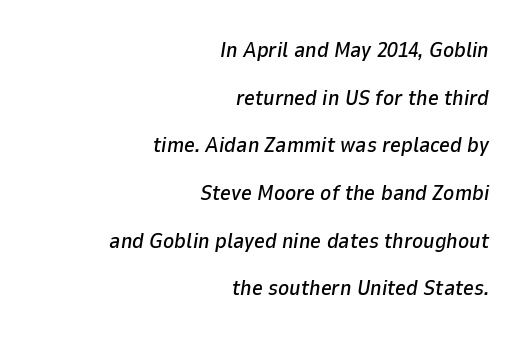
The image shows 21 px text type, italic (leaning right); set right-aligned, loose line spacing (2.27x), normal letter spacing, not underlined.
